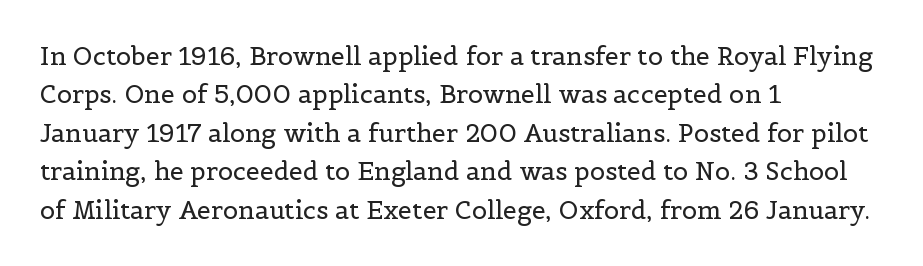
Q: Is the text bold? A: No.
Q: Is the text italic (slanted)? A: No, it is upright.
Q: Is the text underlined? A: No.
Q: How is the paragraph aligned? A: Left-aligned.
Q: Is the spacing between letters normal or unusually wide? A: Normal.
Q: Is the spacing between lines tight, normal or loose? A: Normal.
